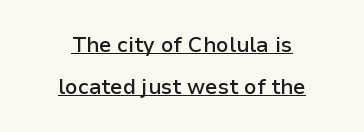
Q: Is the text bold? A: Semi-bold.
Q: Is the text italic (slanted)? A: No, it is upright.
Q: Is the text underlined? A: Yes.
Q: How is the paragraph aligned? A: Centered.
Q: Is the spacing between letters normal or unusually wide? A: Normal.
Q: Is the spacing between lines tight, normal or loose? A: Loose.
